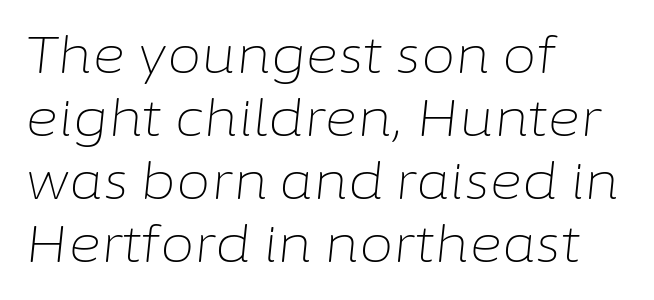
Leading matches the norm, producing a regular column. The rendering uses natural spacing where letterforms have individual widths. Line beginnings align vertically; line endings do not. In terms of letterspacing, this is plain default setting. This rendering features lettering with no underline.
